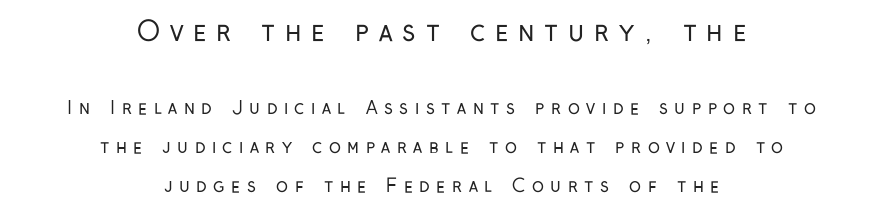
Q: Is the text bold? A: No.
Q: Is the text italic (slanted)? A: No, it is upright.
Q: Is the text underlined? A: No.
Q: How is the paragraph aligned? A: Centered.
Q: Is the spacing between letters normal or unusually wide? A: Unusually wide.
Q: Is the spacing between lines tight, normal or loose? A: Loose.
Q: Which block of text is set in a larger size, the first (top) or the second (bottom)? A: The first (top) one.
